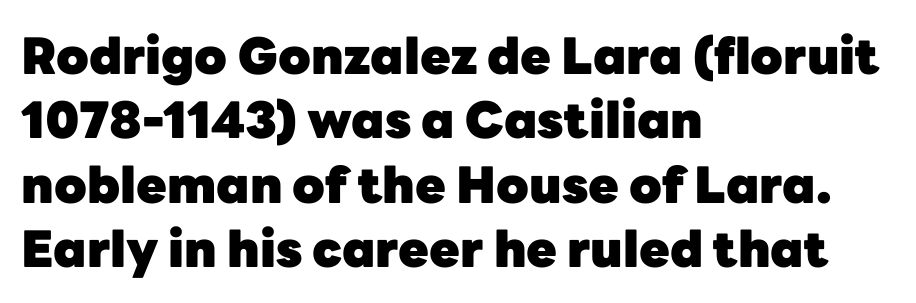
The line texture is even and compact thanks to regular tracking. Has an underline been added? It has not. Vertically, the passage feels balanced, rows spaced as you'd expect. These lines were composed using upright roman letters. Is this a fixed-width face? No — the glyphs have proportional, varying widths. The letters carry no serifs — their stems end cleanly without finishing strokes.
